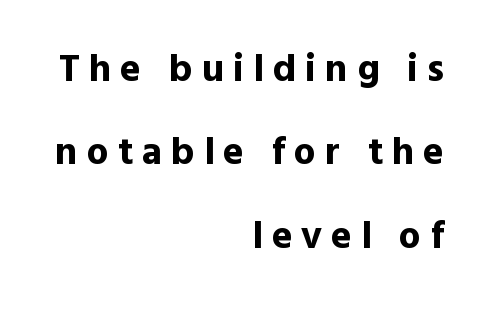
The image shows 39 px bold sans-serif type, upright; set right-aligned, loose line spacing (2.14x), unusually wide letter spacing (+0.23 em), not underlined; a medium x-height.
